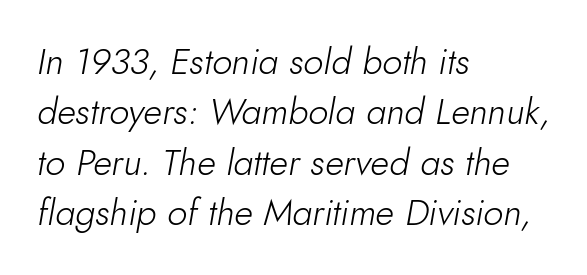
The image shows 36 px light type, italic (leaning right); set left-aligned, normal line spacing (1.4x), normal letter spacing, not underlined; low stroke contrast and a small x-height.
